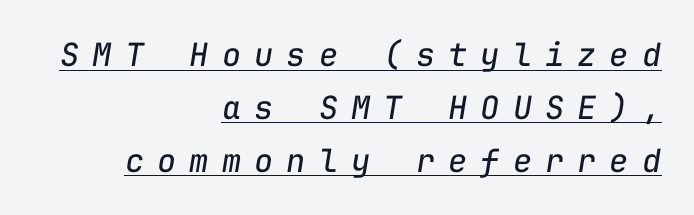
Here the glyphs are tracked loosely, breaking word shapes into spaced letters. This rendering uses right alignment, leaving the left contour irregular. Is this a fixed-width face? Yes — each glyph sits in an identical cell. Notice how descenders clear the ascenders below comfortably — that's standard leading. This sample carries an underscore along the baseline area. Weight: regular or lighter.
